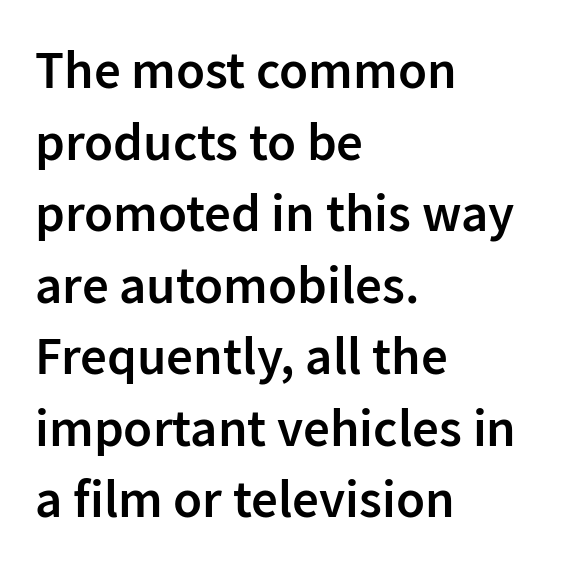
Q: Is the text bold? A: Semi-bold.
Q: Is the text italic (slanted)? A: No, it is upright.
Q: Is the typeface a serif or a sans-serif typeface? A: Sans-serif.
Q: Is the text underlined? A: No.
Q: How is the paragraph aligned? A: Left-aligned.
Q: Is the spacing between letters normal or unusually wide? A: Normal.
Q: Is the spacing between lines tight, normal or loose? A: Normal.
Q: Width (condensed, normal, or wide)? A: Normal.
Q: Stroke contrast? A: Low.
Q: x-height? A: Medium.
Q: Monospaced? A: No.
